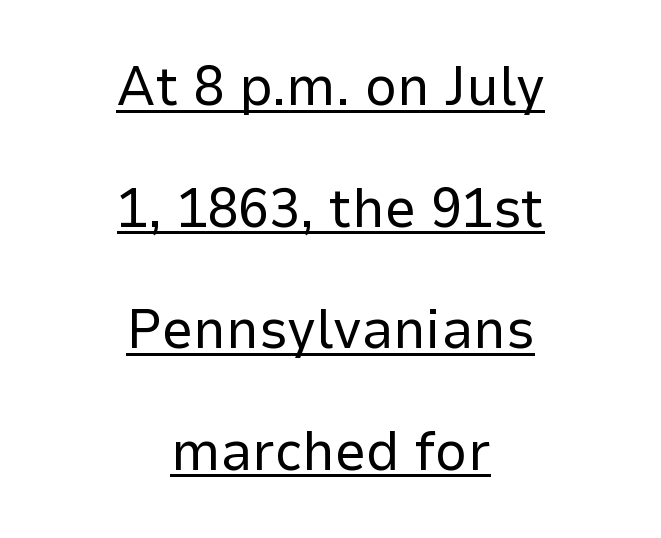
The image shows 56 px regular-weight sans-serif type, upright; set centered, loose line spacing (2.17x), normal letter spacing, underlined; low stroke contrast and a medium x-height.
